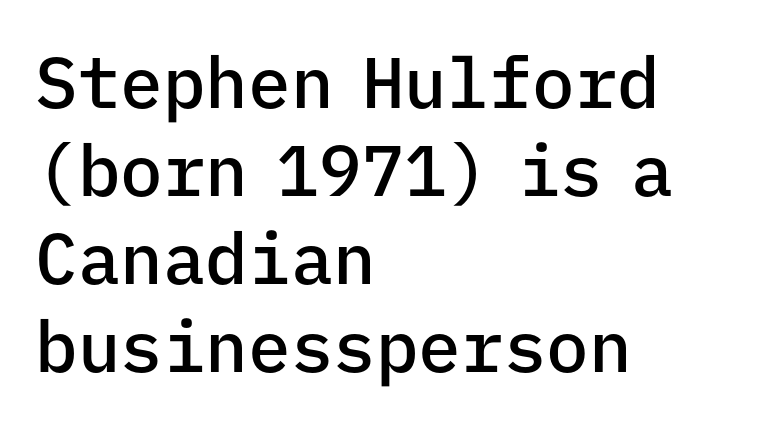
The typography opts for an upright posture over an oblique one. Words appear dense and cohesive because spacing is normal. Has an underline been added? It has not. I'd call this a sans setting — the letters go barefoot.
